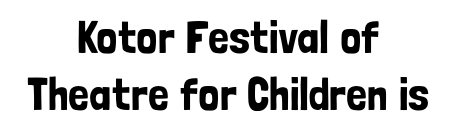
Q: Is the text italic (slanted)? A: No, it is upright.
Q: Is the typeface a serif or a sans-serif typeface? A: Sans-serif.
Q: Is the text underlined? A: No.
Q: How is the paragraph aligned? A: Centered.
Q: Is the spacing between letters normal or unusually wide? A: Normal.
Q: Width (condensed, normal, or wide)? A: Condensed.
Q: Stroke contrast? A: Low.
Q: x-height? A: Medium.
Q: Monospaced? A: No.
